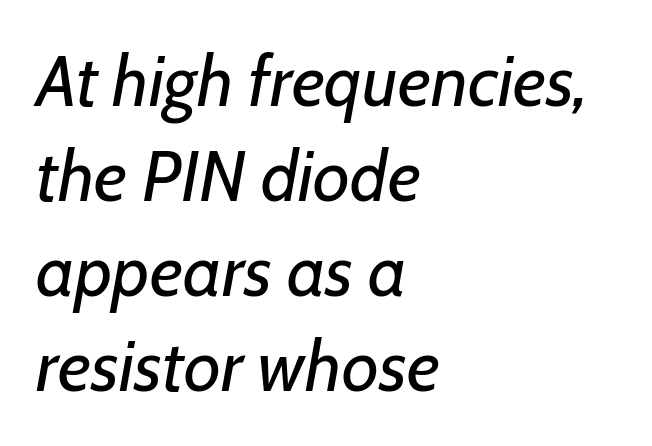
{"italic": "yes", "lean": "right", "slant_degrees": 7, "bold": "no", "weight": "regular", "width": "normal", "stroke_contrast": "low", "x_height": "medium", "monospaced": "no", "underline": "no", "align": "left", "line_spacing": "normal", "line_spacing_ratio": 1.32, "letter_spacing": "normal", "letter_spacing_em": 0.0, "glyph_px": 72}
